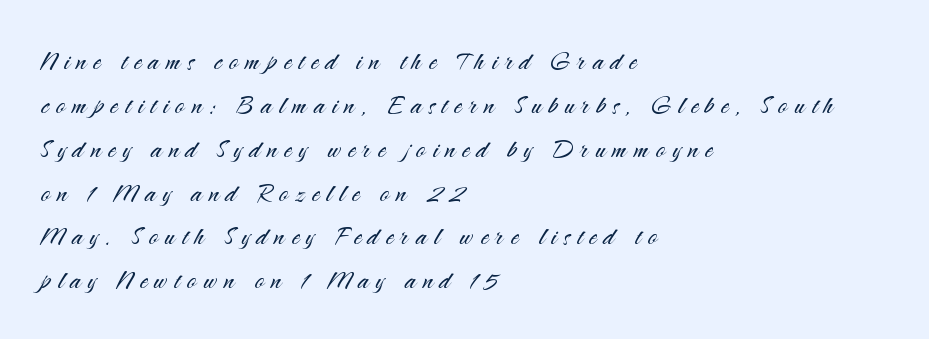
Proportional: the letters do not fall into vertical columns. The letters look calm and open, with moderate or lighter stems. Reading down the column, the eye jumps a familiar distance to each next line. Serif or sans? Sans — the stroke terminals are bare. Horizontally, the lines are justified to the leading edge only.
